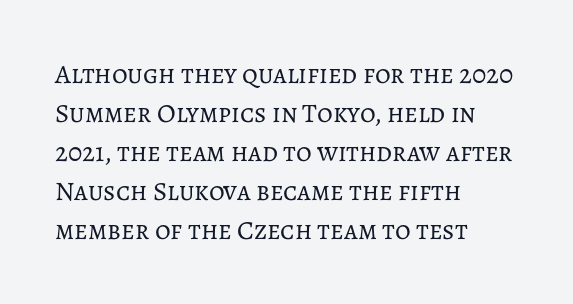
{"italic": "no", "bold": "no", "underline": "no", "align": "left", "line_spacing": "normal", "line_spacing_ratio": 1.44, "letter_spacing": "normal", "letter_spacing_em": 0.0, "glyph_px": 27}
